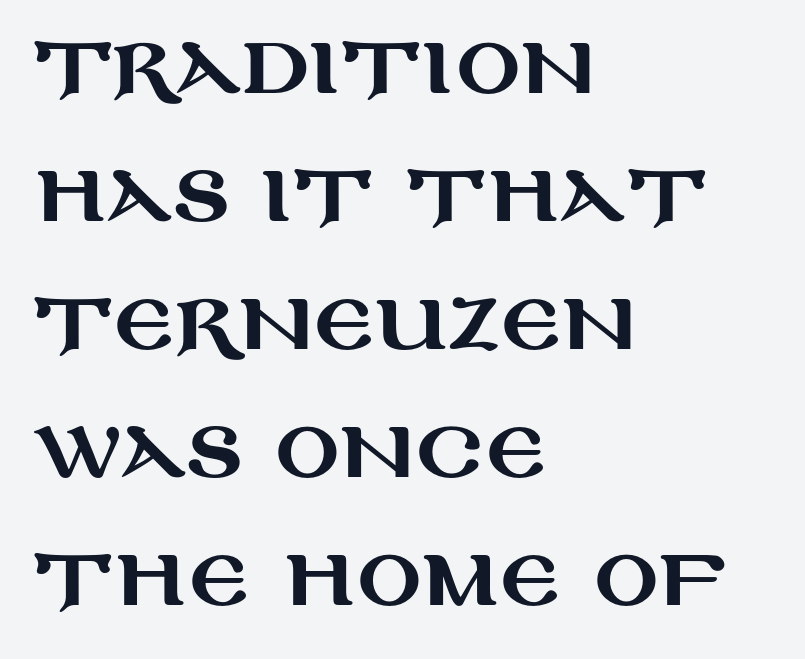
{"serif": "no", "italic": "no", "width": "wide", "stroke_contrast": "medium", "x_height": "large", "monospaced": "no", "underline": "no", "align": "left", "line_spacing": "normal", "line_spacing_ratio": 1.6, "letter_spacing": "normal", "letter_spacing_em": 0.0, "glyph_px": 80}
